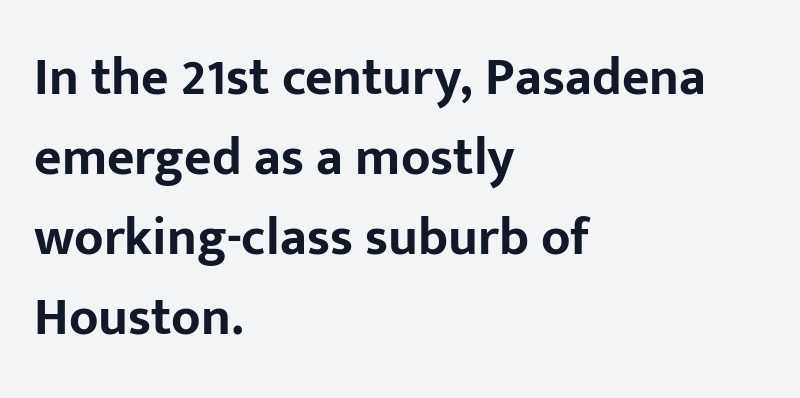
Q: Is the text bold? A: Yes.
Q: Is the text italic (slanted)? A: No, it is upright.
Q: Is the typeface a serif or a sans-serif typeface? A: Sans-serif.
Q: Is the text underlined? A: No.
Q: How is the paragraph aligned? A: Left-aligned.
Q: Is the spacing between letters normal or unusually wide? A: Normal.
Q: Is the spacing between lines tight, normal or loose? A: Normal.
Q: Width (condensed, normal, or wide)? A: Normal.
Q: Stroke contrast? A: Low.
Q: x-height? A: Medium.
Q: Monospaced? A: No.
